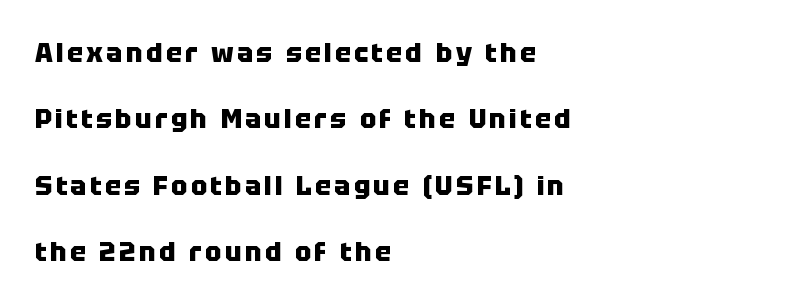
The passage shown is not underscored anywhere. Students, this is bold: see how much ink each stroke carries. Which margin do the lines hug? The left one — the right edge is uneven. Italic? Not at all — the glyphs are vertical.
